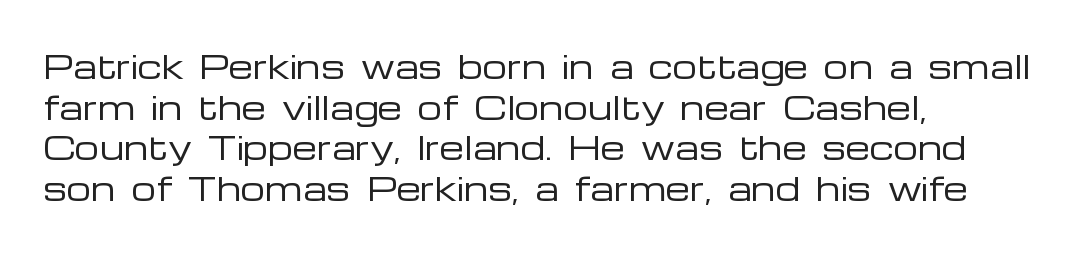
Q: Is the text bold? A: No.
Q: Is the text italic (slanted)? A: No, it is upright.
Q: Is the typeface a serif or a sans-serif typeface? A: Sans-serif.
Q: Is the text underlined? A: No.
Q: How is the paragraph aligned? A: Left-aligned.
Q: Is the spacing between letters normal or unusually wide? A: Normal.
Q: Is the spacing between lines tight, normal or loose? A: Normal.
Q: Width (condensed, normal, or wide)? A: Wide.
Q: Stroke contrast? A: Low.
Q: x-height? A: Medium.
Q: Monospaced? A: No.
